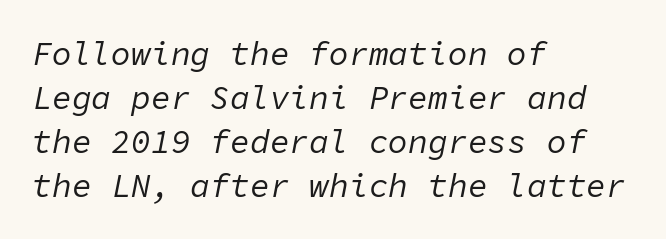
Short and long lines alike share a common starting point at left. Regarding leading, the lines here are spaced in the standard way. Caption: standard tracking, unaltered. These lines are rendered in a fixed-pitch font. Decoration check: the copy has no underline.
